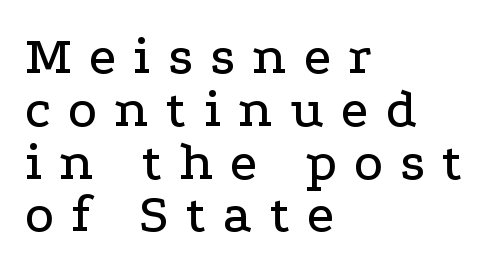
{"serif": "yes", "italic": "no", "width": "wide", "stroke_contrast": "low", "x_height": "medium", "monospaced": "no", "underline": "no", "align": "left", "line_spacing": "tight", "line_spacing_ratio": 0.96, "letter_spacing": "wide", "letter_spacing_em": 0.31, "glyph_px": 55}
